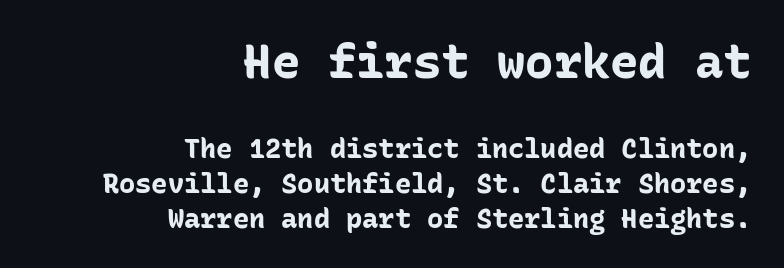
The image shows 47 px bold sans-serif type, upright, monospaced; set right-aligned, normal line spacing (1.3x), normal letter spacing, not underlined; the first (top) block is 1.74x larger; low stroke contrast and a medium x-height.
